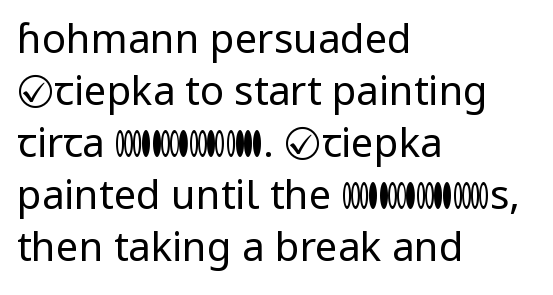
{"serif": "no", "italic": "no", "bold": "no", "weight": "regular", "width": "normal", "stroke_contrast": "low", "x_height": "medium", "monospaced": "no", "underline": "no", "align": "left", "line_spacing": "normal", "line_spacing_ratio": 1.3, "letter_spacing": "normal", "letter_spacing_em": 0.0, "glyph_px": 40}
